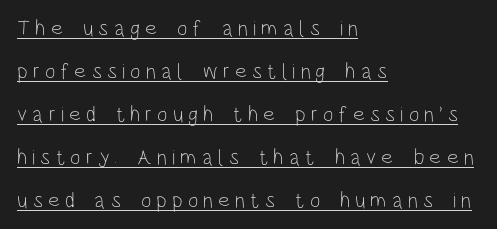
The image shows 22 px text type, upright; set left-aligned, loose line spacing (1.95x), unusually wide letter spacing (+0.23 em), underlined.
